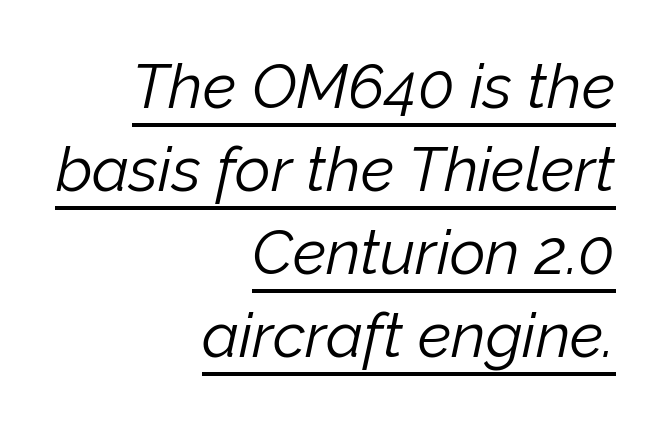
{"italic": "yes", "lean": "right", "slant_degrees": 12, "bold": "no", "weight": "light", "width": "normal", "stroke_contrast": "low", "x_height": "medium", "monospaced": "no", "underline": "yes", "align": "right", "line_spacing": "normal", "line_spacing_ratio": 1.34, "letter_spacing": "normal", "letter_spacing_em": 0.0, "glyph_px": 62}
